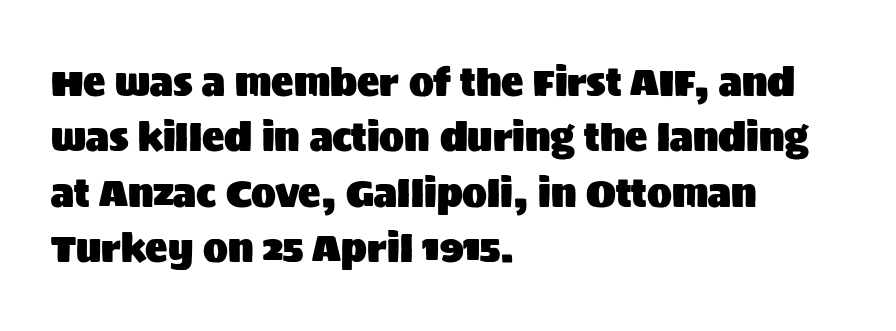
The image shows 37 px sans-serif type, upright; set left-aligned, normal line spacing (1.5x), normal letter spacing, not underlined; medium stroke contrast and a large x-height.
